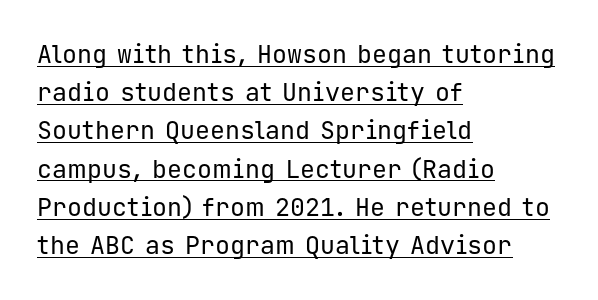
Q: Is the text bold? A: No.
Q: Is the text italic (slanted)? A: No, it is upright.
Q: Is the text underlined? A: Yes.
Q: How is the paragraph aligned? A: Left-aligned.
Q: Is the spacing between letters normal or unusually wide? A: Normal.
Q: Is the spacing between lines tight, normal or loose? A: Normal.
